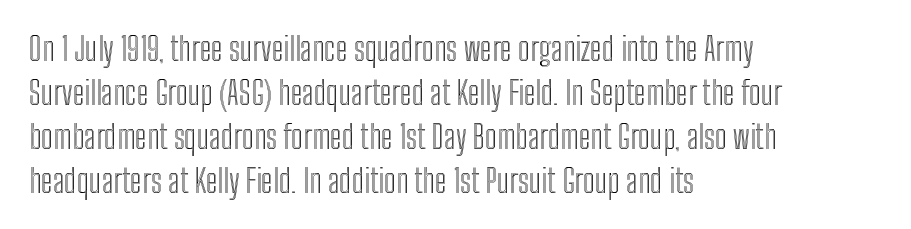
The image shows 32 px condensed type, upright; set left-aligned, normal line spacing (1.37x), normal letter spacing, not underlined; a medium x-height.
